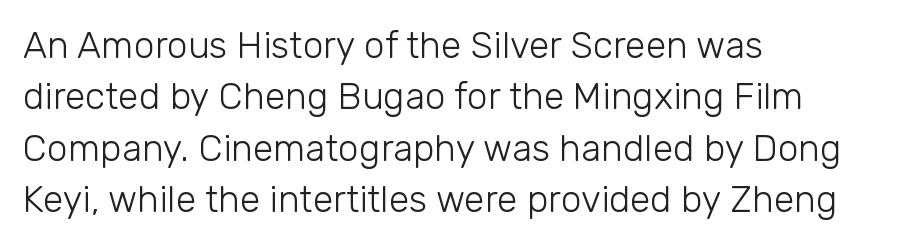
Ascenders rise straight up at ninety degrees. The typeface has the unassuming heft of standard copy or less. Do the characters align in a grid? No, the font is proportional. The horizontal fit of the characters is conventional and even. This rendering employs a face without finishing strokes, i.e., a sans-serif.
